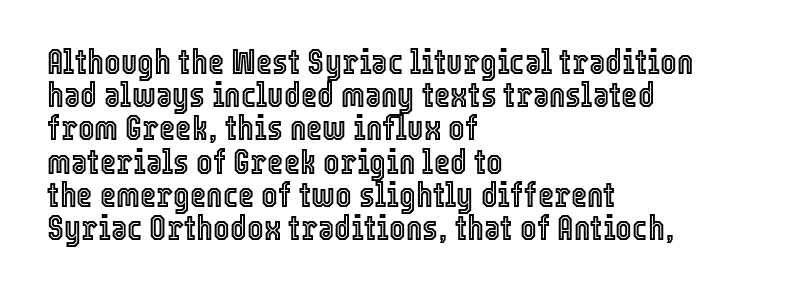
{"italic": "no", "width": "condensed", "x_height": "medium", "monospaced": "no", "underline": "no", "align": "left", "line_spacing": "tight", "line_spacing_ratio": 0.95, "letter_spacing": "normal", "letter_spacing_em": 0.0, "glyph_px": 35}
